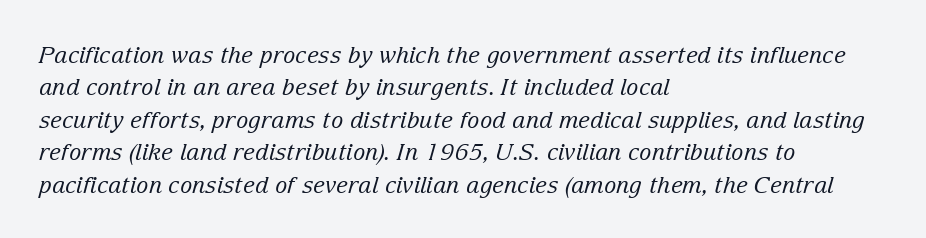
The image shows 23 px text type, italic (leaning right); set left-aligned, normal line spacing (1.41x), normal letter spacing, not underlined.
